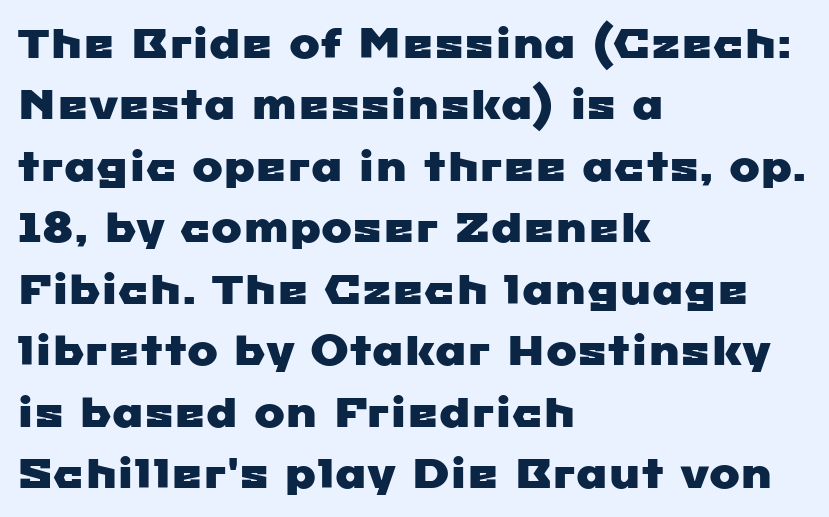
Teacher's note: observe the even left margin — that is flush-left alignment. Proportional: the letters do not fall into vertical columns. Summary of vertical rhythm: regular, with standard interline spacing. Underline: absent. What stands out about the letter spacing? Nothing — it is the standard amount. Nothing sits at the stroke ends, so this counts as sans-serif.
